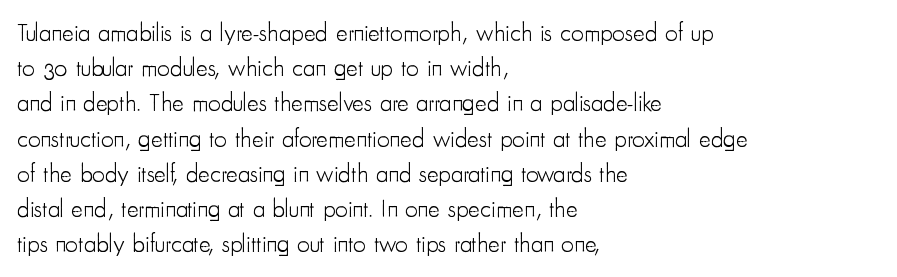
Weight: not bold — regular or lighter. Summary of vertical rhythm: regular, with standard interline spacing. Italic? Not at all — the glyphs are vertical. Words appear dense and cohesive because spacing is normal. Glance below the letters and you will spot only blank space.
